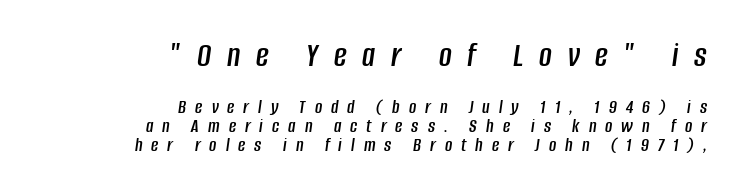
{"italic": "yes", "lean": "right", "slant_degrees": 8, "width": "condensed", "stroke_contrast": "low", "x_height": "large", "monospaced": "no", "underline": "no", "align": "right", "line_spacing": "tight", "line_spacing_ratio": 0.95, "letter_spacing": "wide", "letter_spacing_em": 0.45, "larger_block": "first", "size_ratio": 1.75, "glyph_px": 35}
